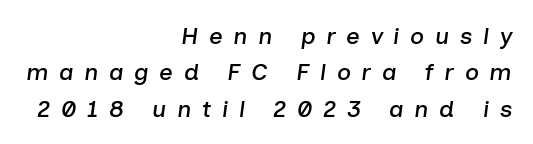
{"italic": "yes", "lean": "right", "slant_degrees": 7, "underline": "no", "align": "right", "line_spacing": "normal", "line_spacing_ratio": 1.52, "letter_spacing": "wide", "letter_spacing_em": 0.44, "glyph_px": 24}
